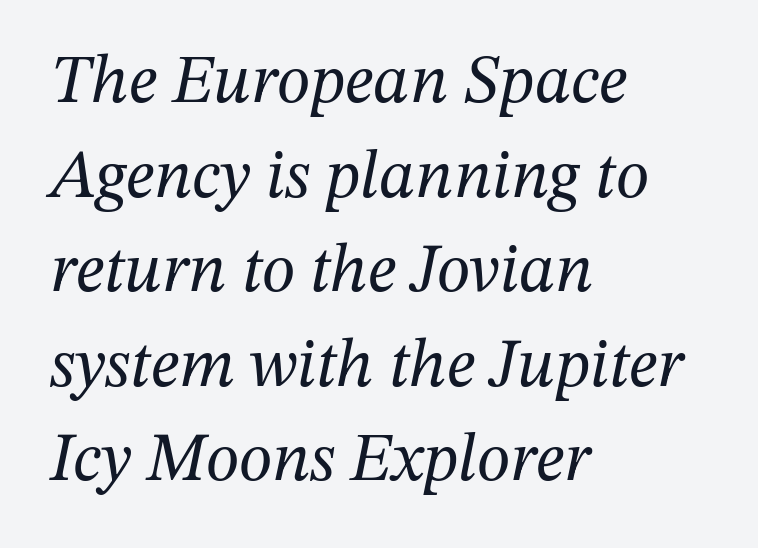
The image shows 68 px regular-weight serif type, italic (leaning right); set left-aligned, normal line spacing (1.39x), normal letter spacing, not underlined; medium stroke contrast and a medium x-height.
